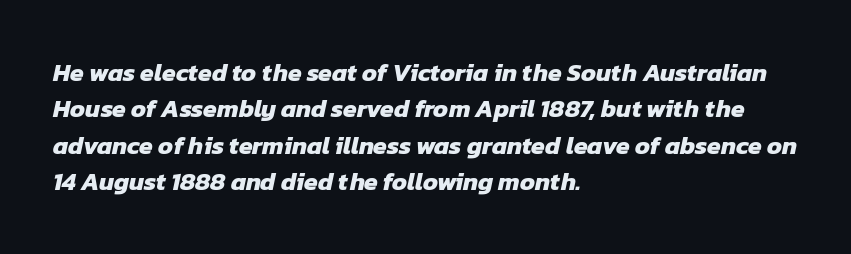
Compared with typical paragraphs, the rows here are spaced about the same. Weight check: bold — yes, fully. Caption: multi-line text, flush left, ragged right. The face used here is rendered with its standard letterfit. The strip under each line holds only bare page.
